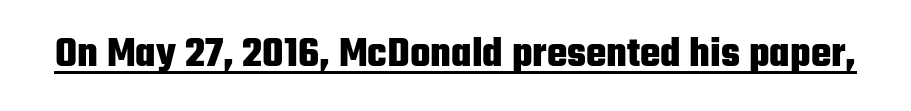
Q: Is the text bold? A: Yes.
Q: Is the text italic (slanted)? A: No, it is upright.
Q: Is the typeface a serif or a sans-serif typeface? A: Sans-serif.
Q: Is the text underlined? A: Yes.
Q: Is the spacing between letters normal or unusually wide? A: Normal.
Q: Width (condensed, normal, or wide)? A: Condensed.
Q: Stroke contrast? A: Low.
Q: x-height? A: Medium.
Q: Monospaced? A: No.
